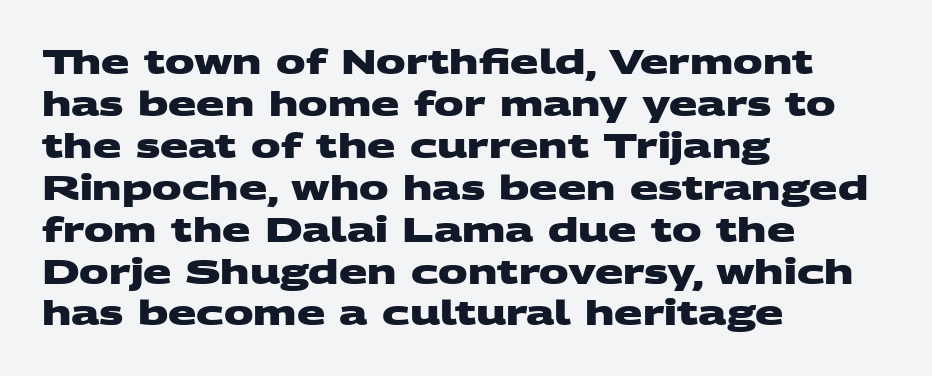
The area under the type is left untouched. This sample has the flowing, uneven cadence of proportional lettering. Vertical spacing — default. Its strokes are broad and dark, the hallmark of bold type. Look at the bottom of the vertical strokes: they stop flat, with no serifs. There is no visible air inserted between adjacent glyphs.
